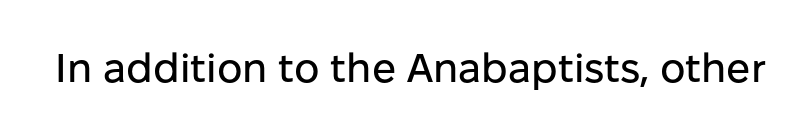
Q: Is the text italic (slanted)? A: No, it is upright.
Q: Is the typeface a serif or a sans-serif typeface? A: Sans-serif.
Q: Is the text underlined? A: No.
Q: Is the spacing between letters normal or unusually wide? A: Normal.
Q: Width (condensed, normal, or wide)? A: Normal.
Q: Stroke contrast? A: Low.
Q: x-height? A: Medium.
Q: Monospaced? A: No.
